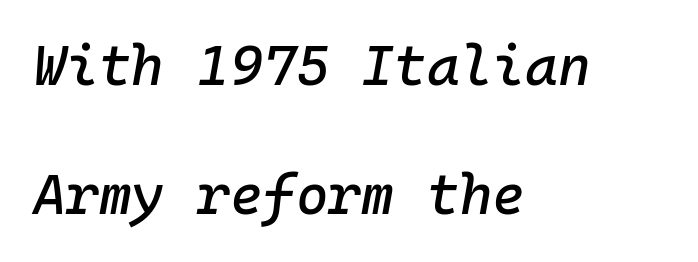
Q: Is the text italic (slanted)? A: Yes, it leans right by about 10 degrees.
Q: Is the text underlined? A: No.
Q: How is the paragraph aligned? A: Left-aligned.
Q: Is the spacing between letters normal or unusually wide? A: Normal.
Q: Is the spacing between lines tight, normal or loose? A: Loose.
Q: Width (condensed, normal, or wide)? A: Normal.
Q: Stroke contrast? A: Low.
Q: x-height? A: Medium.
Q: Monospaced? A: Yes.
